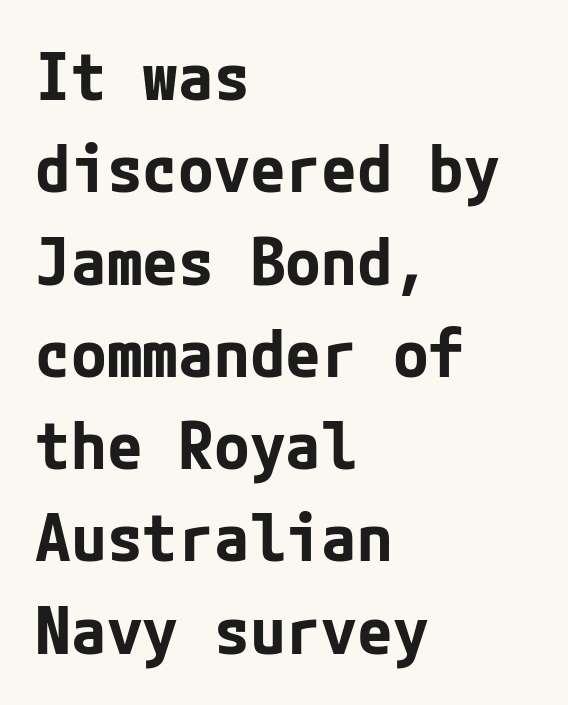
Q: Is the text bold? A: Yes.
Q: Is the text italic (slanted)? A: No, it is upright.
Q: Is the typeface a serif or a sans-serif typeface? A: Sans-serif.
Q: Is the text underlined? A: No.
Q: How is the paragraph aligned? A: Left-aligned.
Q: Is the spacing between letters normal or unusually wide? A: Normal.
Q: Is the spacing between lines tight, normal or loose? A: Normal.
Q: Width (condensed, normal, or wide)? A: Normal.
Q: Stroke contrast? A: Low.
Q: x-height? A: Medium.
